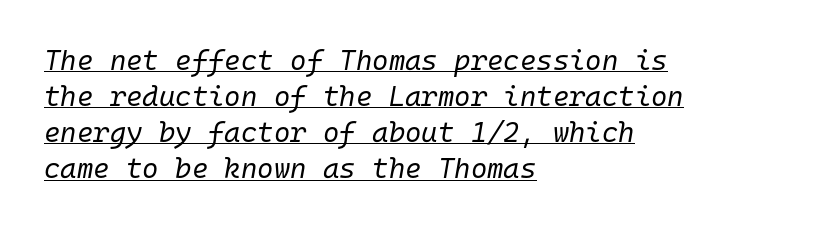
Q: Is the text bold? A: No.
Q: Is the text italic (slanted)? A: Yes, it leans right by about 10 degrees.
Q: Is the text underlined? A: Yes.
Q: How is the paragraph aligned? A: Left-aligned.
Q: Is the spacing between letters normal or unusually wide? A: Normal.
Q: Is the spacing between lines tight, normal or loose? A: Normal.
Q: Width (condensed, normal, or wide)? A: Normal.
Q: Stroke contrast? A: Low.
Q: x-height? A: Medium.
Q: Monospaced? A: Yes.
